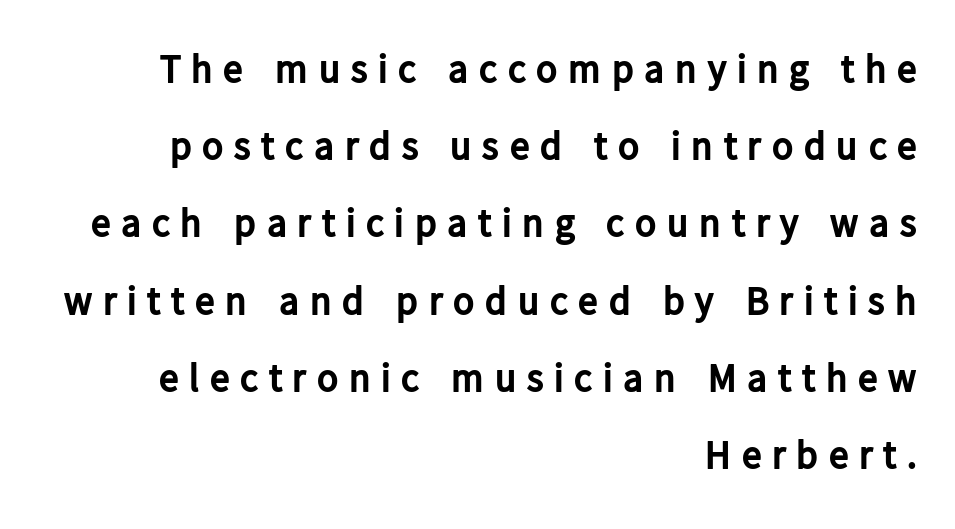
Q: Is the text bold? A: Yes.
Q: Is the text italic (slanted)? A: No, it is upright.
Q: Is the typeface a serif or a sans-serif typeface? A: Sans-serif.
Q: Is the text underlined? A: No.
Q: How is the paragraph aligned? A: Right-aligned.
Q: Is the spacing between letters normal or unusually wide? A: Unusually wide.
Q: Is the spacing between lines tight, normal or loose? A: Loose.
Q: Width (condensed, normal, or wide)? A: Normal.
Q: Stroke contrast? A: Low.
Q: x-height? A: Medium.
Q: Monospaced? A: No.
